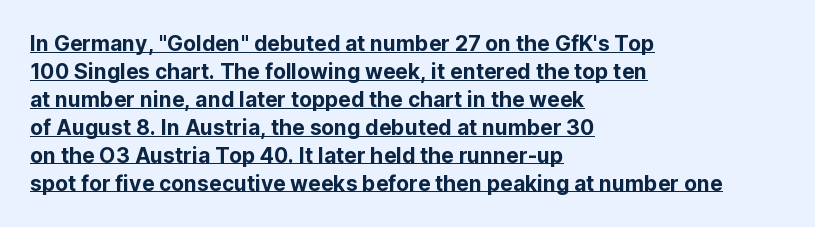
The image shows 21 px text type, upright; set left-aligned, normal line spacing (1.33x), normal letter spacing, underlined.
